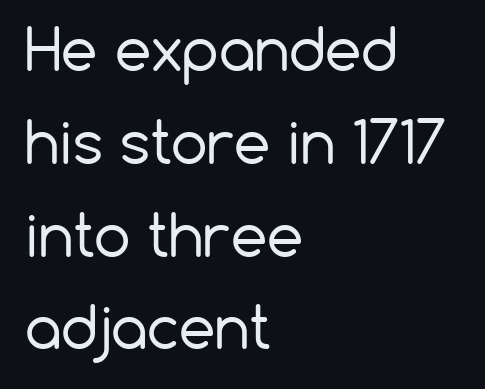
{"serif": "no", "italic": "no", "bold": "no", "weight": "regular", "width": "normal", "stroke_contrast": "low", "x_height": "medium", "monospaced": "no", "underline": "no", "align": "left", "line_spacing": "normal", "line_spacing_ratio": 1.6, "letter_spacing": "normal", "letter_spacing_em": 0.0, "glyph_px": 58}
